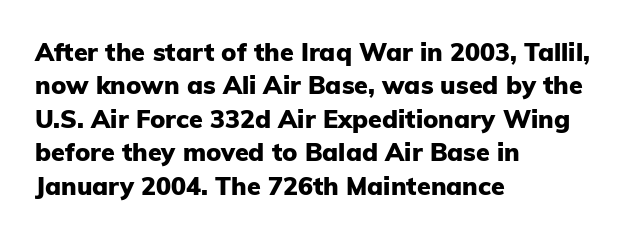
Notice how the passage keeps a crisp vertical edge on the left only. Ordinary non-slanted type is in use. This sample uses plain, unmodified letter spacing. Strong, thick strokes mark this as bold type. Normally led — the rows are evenly, conventionally spaced.
